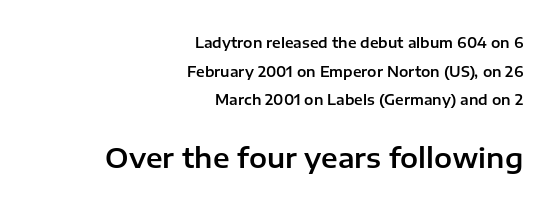
Q: Is the text italic (slanted)? A: No, it is upright.
Q: Is the text underlined? A: No.
Q: How is the paragraph aligned? A: Right-aligned.
Q: Is the spacing between letters normal or unusually wide? A: Normal.
Q: Is the spacing between lines tight, normal or loose? A: Loose.
Q: Which block of text is set in a larger size, the first (top) or the second (bottom)? A: The second (bottom) one.
